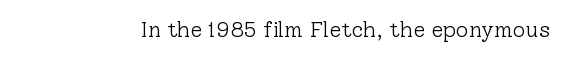
Q: Is the text bold? A: No.
Q: Is the text italic (slanted)? A: No, it is upright.
Q: Is the text underlined? A: No.
Q: Is the spacing between letters normal or unusually wide? A: Normal.
